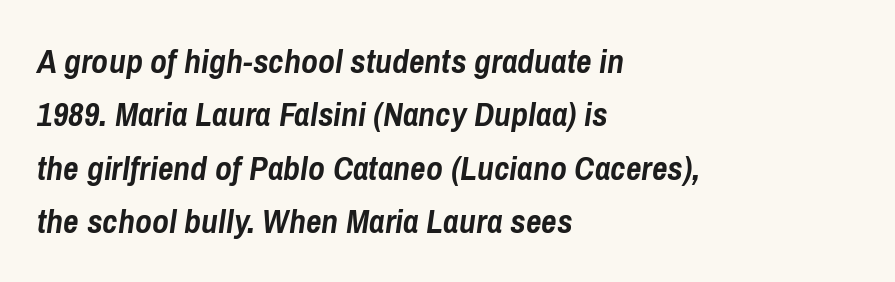
Leading matches the norm, producing a regular column. Set as a true bold cut, around the 700 mark. Spacing verdict: proportional, widths tailored to each character. These lines stack with their left ends in a neat column.
